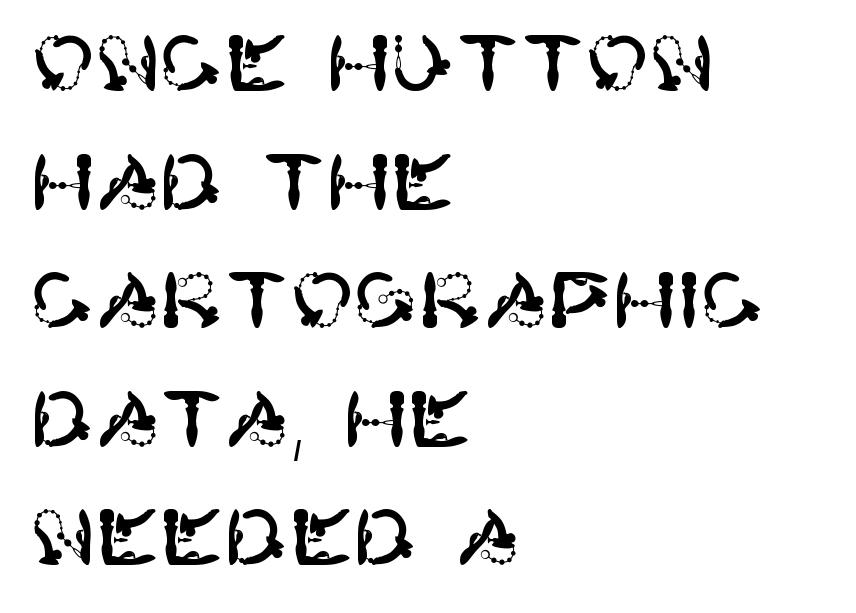
Q: Is the text italic (slanted)? A: No, it is upright.
Q: Is the typeface a serif or a sans-serif typeface? A: Sans-serif.
Q: Is the text underlined? A: No.
Q: How is the paragraph aligned? A: Left-aligned.
Q: Is the spacing between letters normal or unusually wide? A: Normal.
Q: Is the spacing between lines tight, normal or loose? A: Normal.
Q: Width (condensed, normal, or wide)? A: Normal.
Q: Stroke contrast? A: High.
Q: x-height? A: Large.
